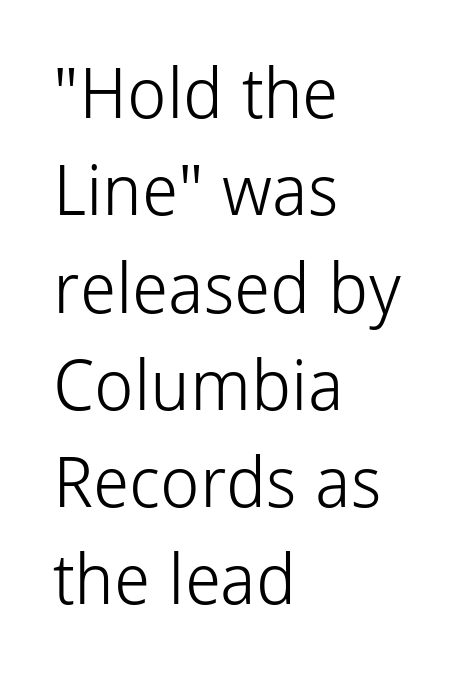
The tracking reads as untouched default to a designer's eye. Letters rest on an invisible, unmarked baseline. A typesetter would call this proportional, since set widths differ per character. The passage shown is typeset with a sans-serif family.
